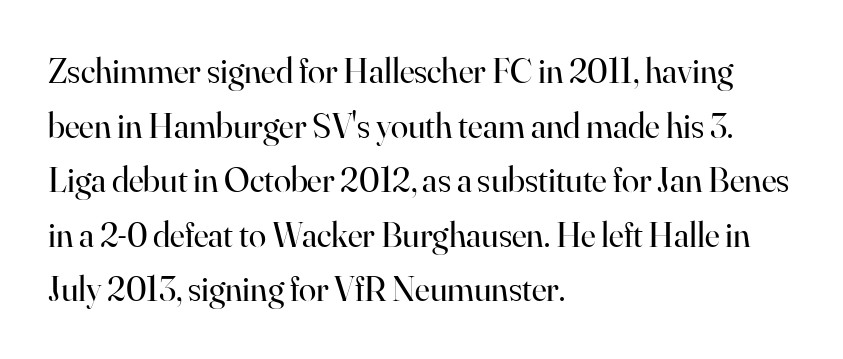
The image shows 35 px regular-weight serif type, upright; set left-aligned, normal line spacing (1.56x), normal letter spacing, not underlined; high stroke contrast and a small x-height.
